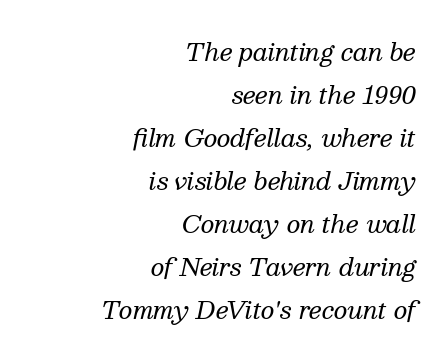
{"italic": "yes", "lean": "right", "slant_degrees": 13, "bold": "no", "underline": "no", "align": "right", "line_spacing_ratio": 1.79, "letter_spacing": "normal", "letter_spacing_em": 0.0, "glyph_px": 24}
